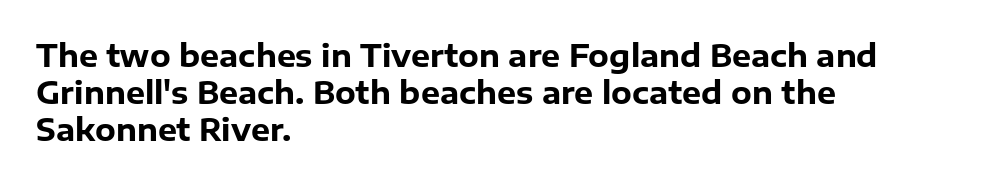
{"serif": "no", "italic": "no", "bold": "yes", "weight": "heavy", "width": "normal", "stroke_contrast": "low", "x_height": "medium", "monospaced": "no", "underline": "no", "align": "left", "line_spacing_ratio": 1.23, "letter_spacing": "normal", "letter_spacing_em": 0.0, "glyph_px": 30}
